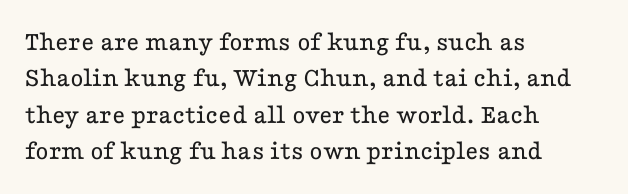
{"serif": "yes", "italic": "no", "bold": "no", "weight": "regular", "width": "wide", "stroke_contrast": "low", "x_height": "medium", "monospaced": "no", "underline": "no", "align": "left", "line_spacing": "normal", "line_spacing_ratio": 1.3, "letter_spacing": "normal", "letter_spacing_em": 0.0, "glyph_px": 28}
